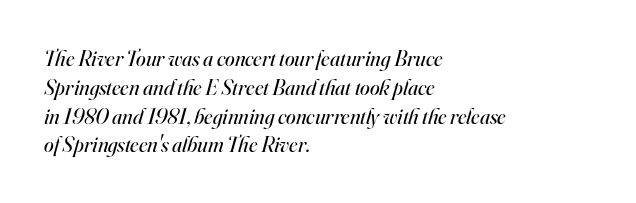
The image shows 22 px text type, italic (leaning right); set left-aligned, normal line spacing (1.31x), normal letter spacing, not underlined.
